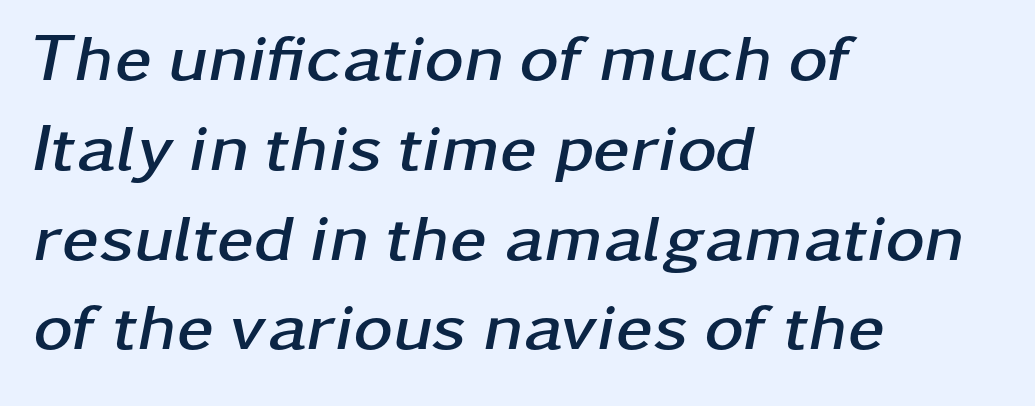
Q: Is the text bold? A: Yes.
Q: Is the text italic (slanted)? A: Yes, it leans right by about 11 degrees.
Q: Is the text underlined? A: No.
Q: How is the paragraph aligned? A: Left-aligned.
Q: Is the spacing between letters normal or unusually wide? A: Normal.
Q: Is the spacing between lines tight, normal or loose? A: Normal.
Q: Width (condensed, normal, or wide)? A: Wide.
Q: Stroke contrast? A: Low.
Q: x-height? A: Medium.
Q: Monospaced? A: No.
